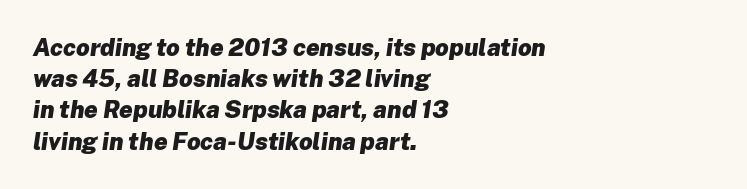
The image shows 24 px bold type, italic (leaning right); set left-aligned, normal line spacing (1.3x), normal letter spacing, not underlined.
